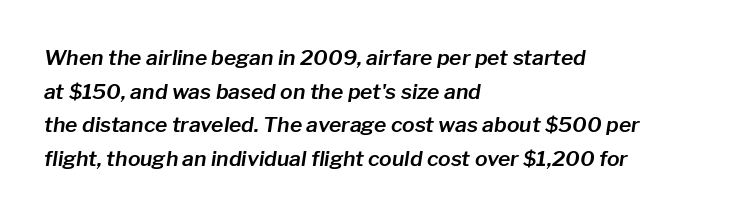
The image shows 21 px text type, italic (leaning right); set left-aligned, normal line spacing (1.6x), normal letter spacing, not underlined.
